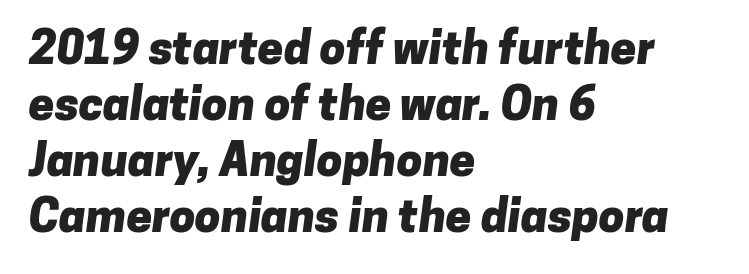
The image shows 46 px heavy sans-serif type; set left-aligned, line spacing 1.22x, normal letter spacing, not underlined; low stroke contrast and a medium x-height.
